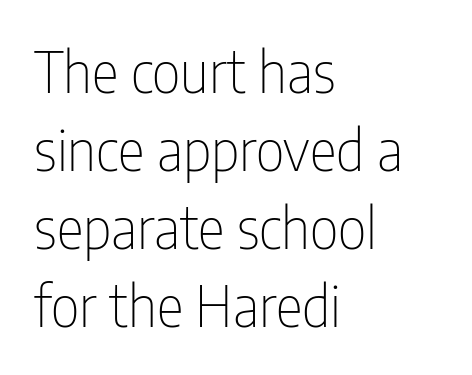
Q: Is the text bold? A: No.
Q: Is the text italic (slanted)? A: No, it is upright.
Q: Is the typeface a serif or a sans-serif typeface? A: Sans-serif.
Q: Is the text underlined? A: No.
Q: How is the paragraph aligned? A: Left-aligned.
Q: Is the spacing between letters normal or unusually wide? A: Normal.
Q: Is the spacing between lines tight, normal or loose? A: Normal.
Q: Width (condensed, normal, or wide)? A: Condensed.
Q: Stroke contrast? A: Low.
Q: x-height? A: Medium.
Q: Monospaced? A: No.
